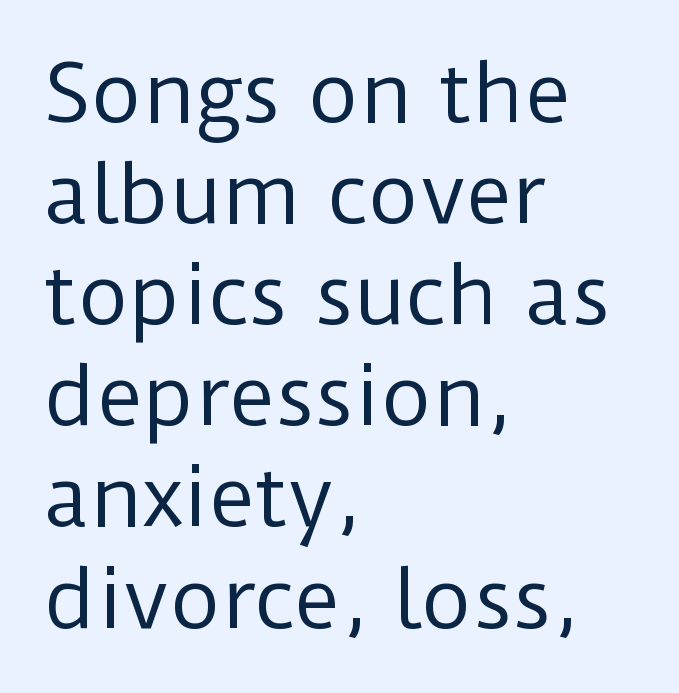
The gap between lines stays unmarked. Ordinary non-slanted type is in use. A classic flush-left, rag-right setting is used for this passage. Glyph-to-glyph distance matches everyday printed text.
